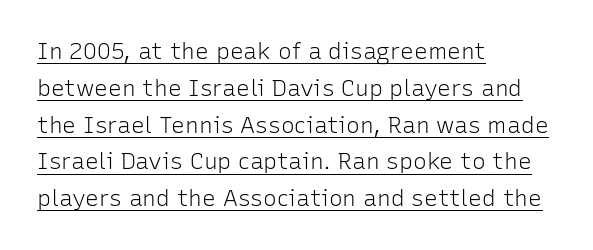
{"italic": "no", "bold": "no", "underline": "yes", "align": "left", "line_spacing": "normal", "line_spacing_ratio": 1.6, "letter_spacing": "normal", "letter_spacing_em": 0.0, "glyph_px": 23}
